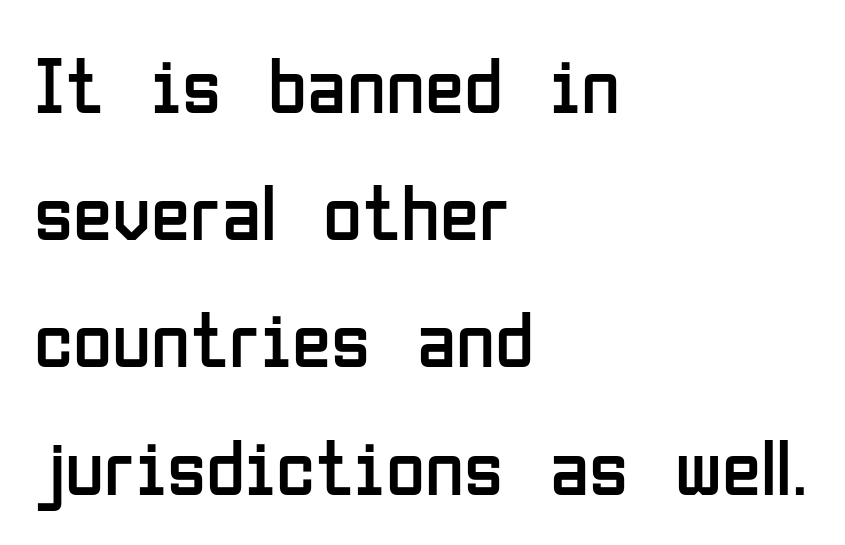
{"serif": "no", "italic": "no", "bold": "no", "weight": "regular", "width": "condensed", "stroke_contrast": "low", "x_height": "medium", "monospaced": "no", "underline": "no", "align": "left", "line_spacing": "normal", "line_spacing_ratio": 1.59, "letter_spacing": "normal", "letter_spacing_em": 0.0, "glyph_px": 80}
